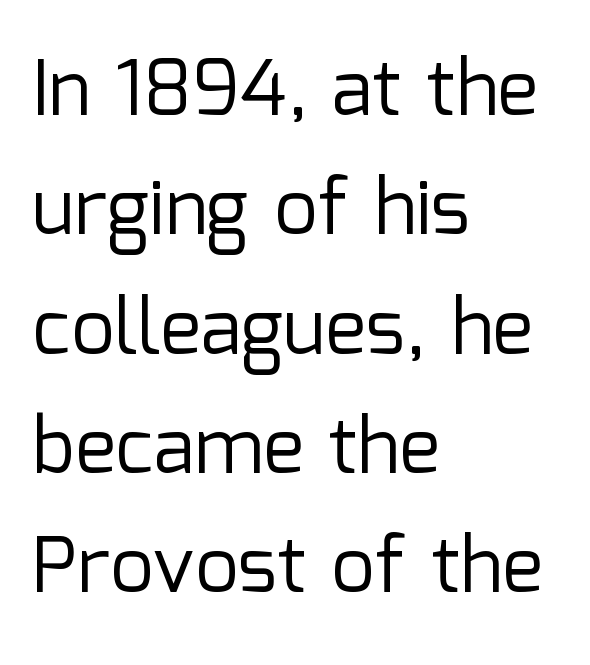
Q: Is the text bold? A: No.
Q: Is the text italic (slanted)? A: No, it is upright.
Q: Is the typeface a serif or a sans-serif typeface? A: Sans-serif.
Q: Is the text underlined? A: No.
Q: How is the paragraph aligned? A: Left-aligned.
Q: Is the spacing between letters normal or unusually wide? A: Normal.
Q: Is the spacing between lines tight, normal or loose? A: Normal.
Q: Width (condensed, normal, or wide)? A: Normal.
Q: Stroke contrast? A: Low.
Q: x-height? A: Medium.
Q: Monospaced? A: No.
